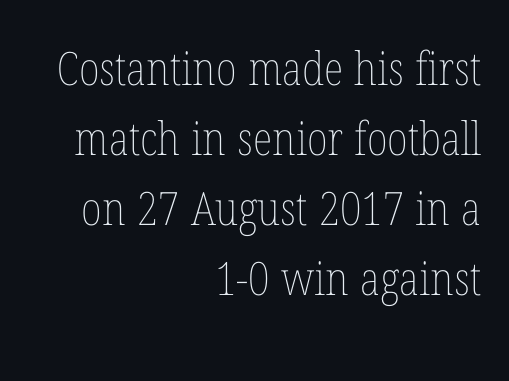
The image shows 46 px thin, condensed type, upright; set right-aligned, normal line spacing (1.52x), normal letter spacing, not underlined; low stroke contrast and a medium x-height.
